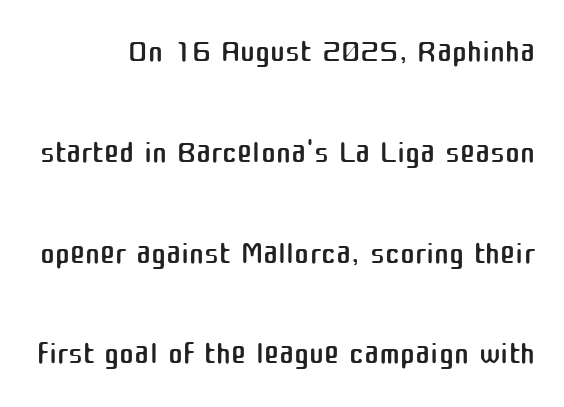
{"serif": "no", "italic": "no", "bold": "no", "weight": "regular", "width": "normal", "stroke_contrast": "medium", "x_height": "medium", "monospaced": "no", "underline": "no", "line_spacing": "loose", "line_spacing_ratio": 2.24, "letter_spacing": "normal", "letter_spacing_em": 0.0, "glyph_px": 45}
